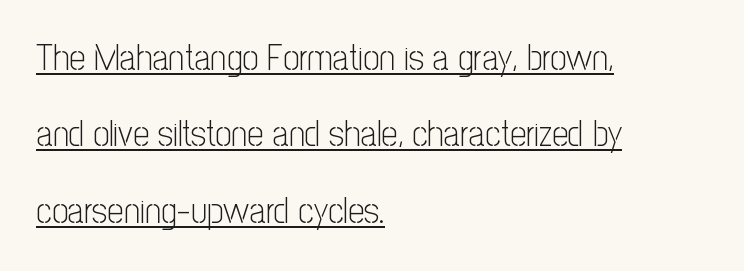
A baseline rule has been typeset under these characters. Grotesque or geometric, the face here clearly has no serifs. Students, observe: this is what heavily led, spacious text looks like. The tracking reads as untouched default to a designer's eye. Teacher's note: observe the even left margin — that is flush-left alignment. Think standard paragraph weight, or any step lighter than that.
